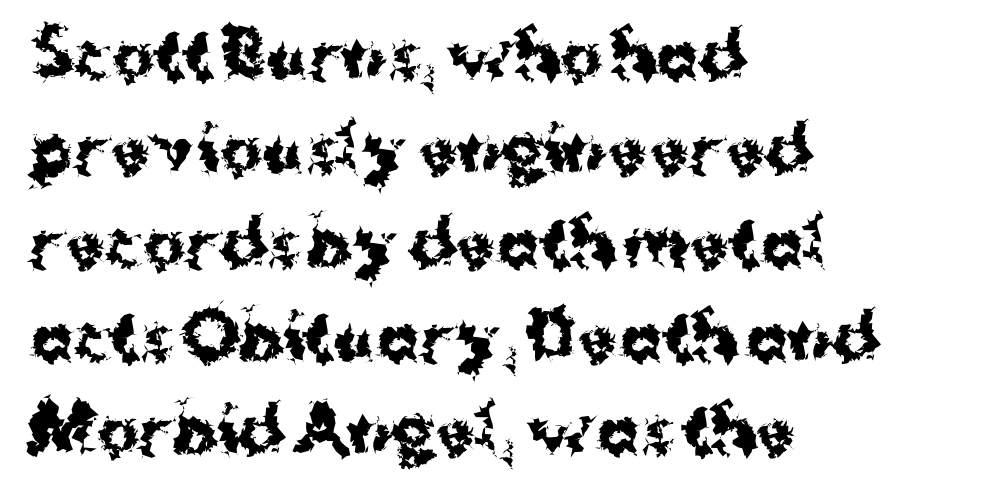
The image shows 63 px bold sans-serif type, upright; set left-aligned, normal line spacing (1.49x), normal letter spacing, not underlined; medium stroke contrast and a medium x-height.
